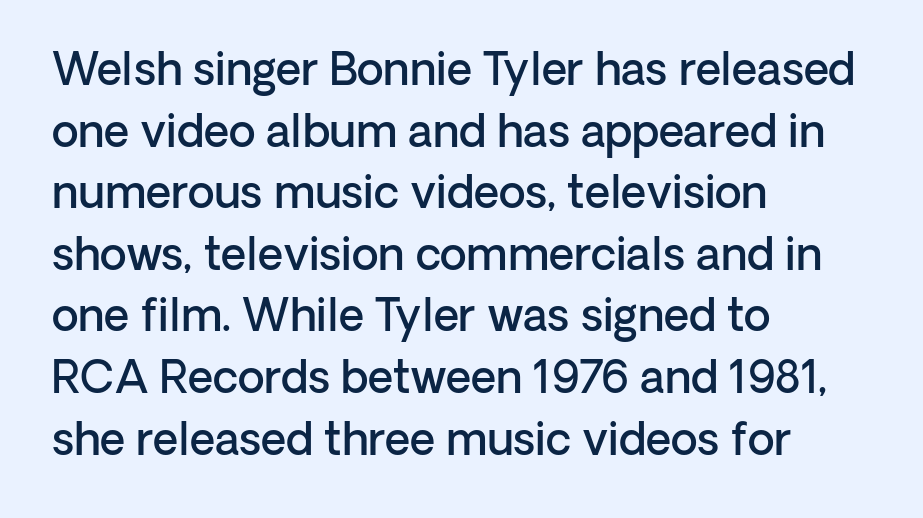
The image shows 44 px semibold sans-serif type, upright; set left-aligned, normal line spacing (1.4x), normal letter spacing, not underlined; low stroke contrast and a medium x-height.
